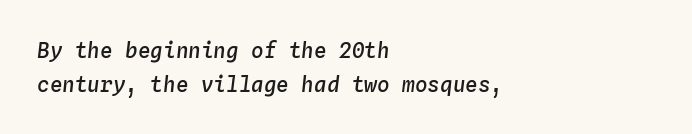
{"italic": "yes", "lean": "right", "slant_degrees": 4, "bold": "semi", "underline": "no", "align": "left", "line_spacing": "normal", "line_spacing_ratio": 1.61, "letter_spacing": "normal", "letter_spacing_em": 0.0, "glyph_px": 21}
